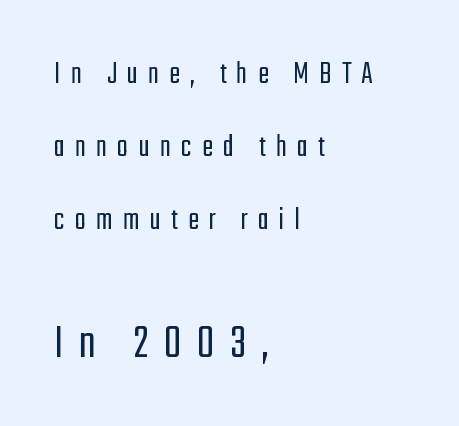
{"serif": "no", "italic": "no", "bold": "no", "weight": "light", "width": "condensed", "stroke_contrast": "low", "x_height": "medium", "monospaced": "no", "underline": "no", "align": "left", "line_spacing": "loose", "line_spacing_ratio": 2.21, "letter_spacing": "wide", "letter_spacing_em": 0.31, "larger_block": "second", "size_ratio": 1.52, "glyph_px": 50}
